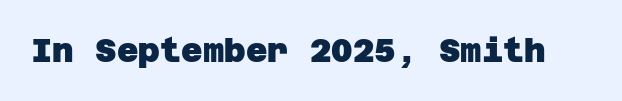
Q: Is the text bold? A: Yes.
Q: Is the typeface a serif or a sans-serif typeface? A: Sans-serif.
Q: Is the text underlined? A: No.
Q: Is the spacing between letters normal or unusually wide? A: Normal.
Q: Width (condensed, normal, or wide)? A: Normal.
Q: Stroke contrast? A: Low.
Q: x-height? A: Large.
